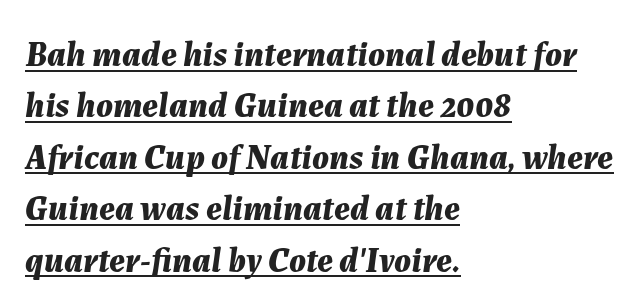
Q: Is the text bold? A: Yes.
Q: Is the text italic (slanted)? A: Yes, it leans right by about 7 degrees.
Q: Is the text underlined? A: Yes.
Q: How is the paragraph aligned? A: Left-aligned.
Q: Is the spacing between letters normal or unusually wide? A: Normal.
Q: Is the spacing between lines tight, normal or loose? A: Normal.
Q: Width (condensed, normal, or wide)? A: Normal.
Q: Stroke contrast? A: Medium.
Q: x-height? A: Medium.
Q: Monospaced? A: No.
